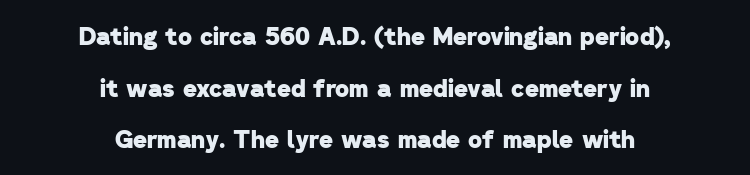
The image shows 24 px bold type; set centered, loose line spacing (2.15x), normal letter spacing, not underlined.
